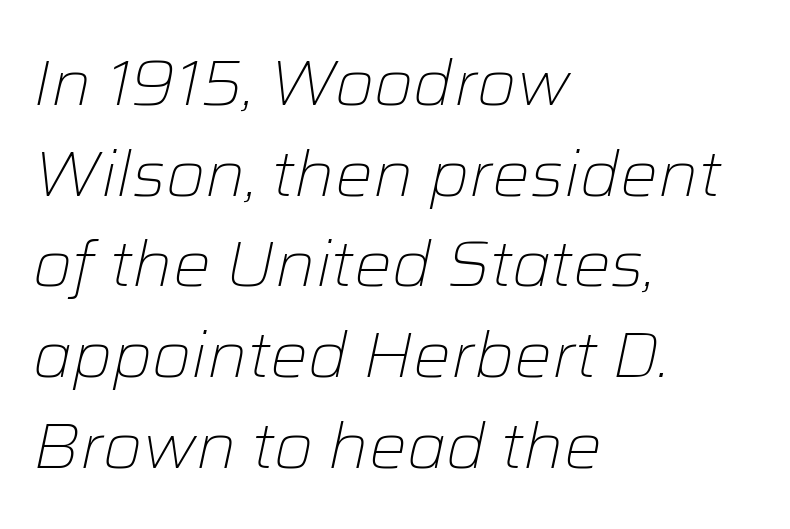
Slanted lettering throughout. Regular leading. This sample has the flowing, uneven cadence of proportional lettering. Words float on clear page, feet unadorned. In CSS terms this would be text-align: left. Is the type heavy? It reads as light-to-regular instead.
